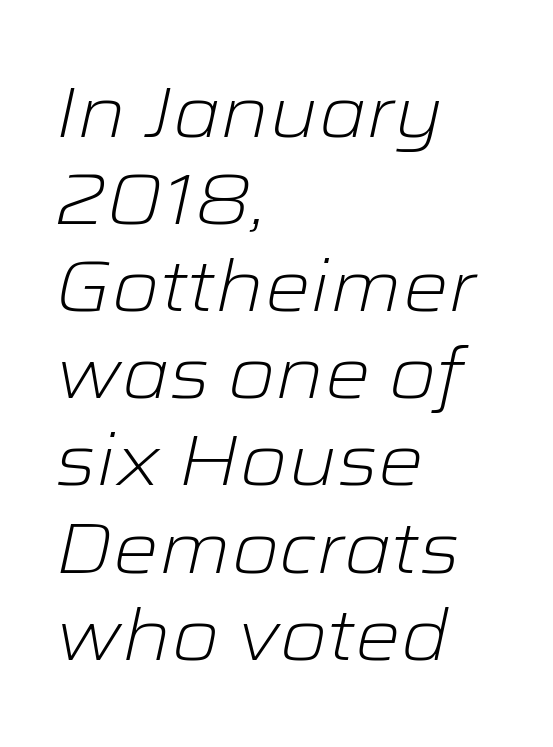
The image shows 72 px light, wide type, italic (leaning right); set left-aligned, line spacing 1.21x, normal letter spacing, not underlined; low stroke contrast and a medium x-height.
